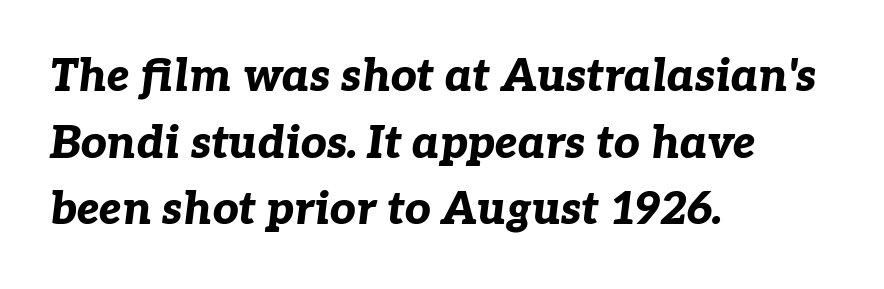
A clean baseline with only descenders dipping below it. Which margin do the lines hug? The left one — the right edge is uneven. Heft: maximum for text — a bold. A normal amount of white space separates one row of letters from the next. The face used here has a pronounced slope to its letters.
